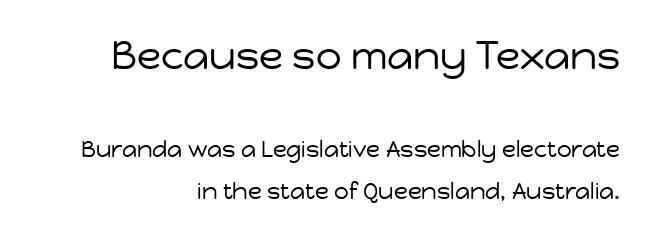
Q: Is the text bold? A: No.
Q: Is the text italic (slanted)? A: No, it is upright.
Q: Is the typeface a serif or a sans-serif typeface? A: Sans-serif.
Q: Is the text underlined? A: No.
Q: How is the paragraph aligned? A: Right-aligned.
Q: Is the spacing between letters normal or unusually wide? A: Normal.
Q: Which block of text is set in a larger size, the first (top) or the second (bottom)? A: The first (top) one.
Q: Width (condensed, normal, or wide)? A: Normal.
Q: Stroke contrast? A: Low.
Q: x-height? A: Medium.
Q: Monospaced? A: No.
